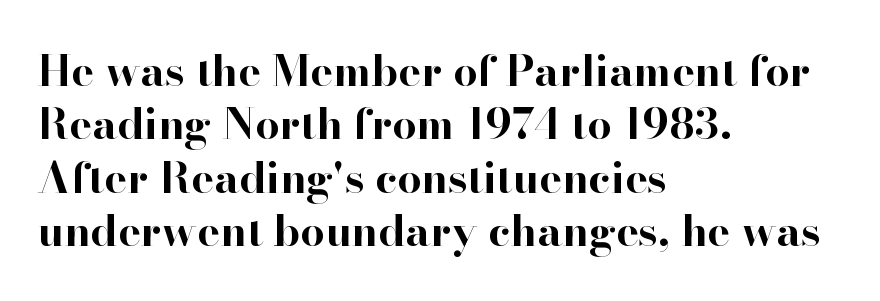
Weight: bold. Font category for this specimen: serif. Tracking value appears to be zero — textbook default spacing. Here the designer chose a conventional face with non-uniform glyph widths.
